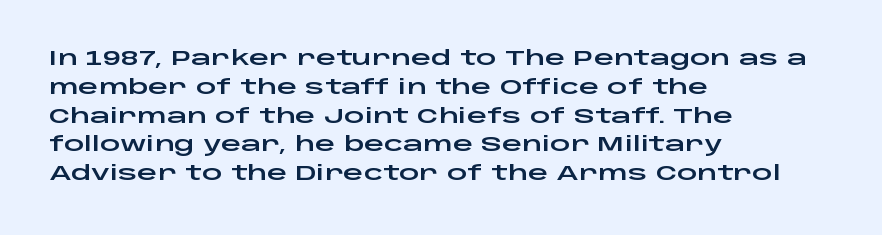
The image shows 20 px text type, upright; set left-aligned, normal line spacing (1.44x), normal letter spacing, not underlined.
